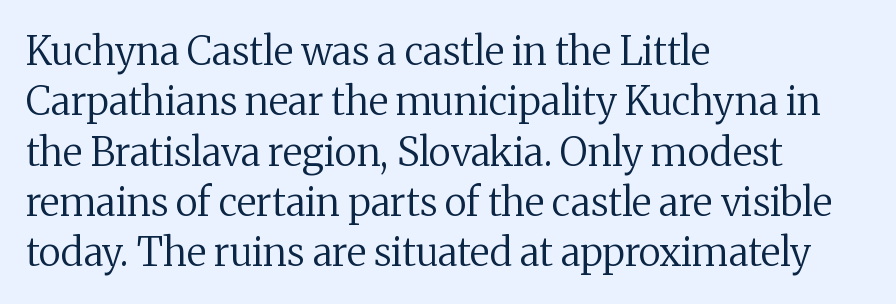
Q: Is the text bold? A: No.
Q: Is the text italic (slanted)? A: No, it is upright.
Q: Is the typeface a serif or a sans-serif typeface? A: Serif.
Q: Is the text underlined? A: No.
Q: How is the paragraph aligned? A: Left-aligned.
Q: Is the spacing between letters normal or unusually wide? A: Normal.
Q: Is the spacing between lines tight, normal or loose? A: Normal.
Q: Width (condensed, normal, or wide)? A: Normal.
Q: Stroke contrast? A: Medium.
Q: x-height? A: Medium.
Q: Monospaced? A: No.
